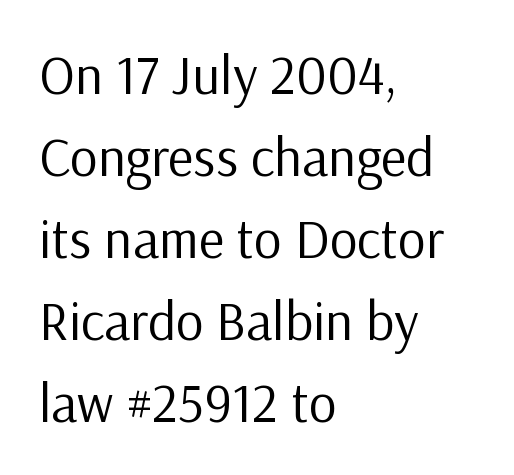
The image shows 55 px regular-weight sans-serif type, upright; set left-aligned, normal line spacing (1.49x), normal letter spacing, not underlined; low stroke contrast and a medium x-height.
